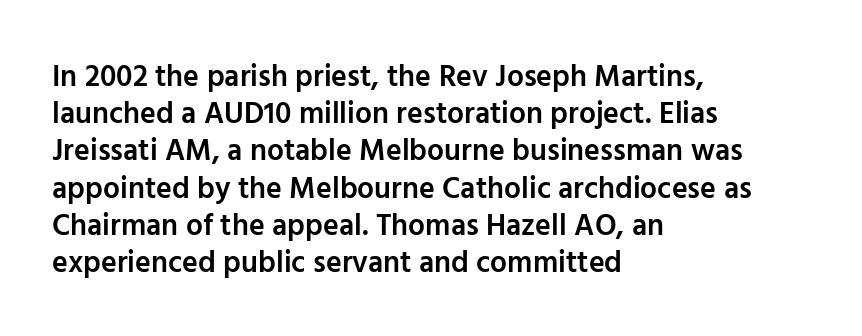
The image shows 30 px semibold sans-serif type, upright; set left-aligned, line spacing 1.24x, normal letter spacing, not underlined; low stroke contrast and a medium x-height.
